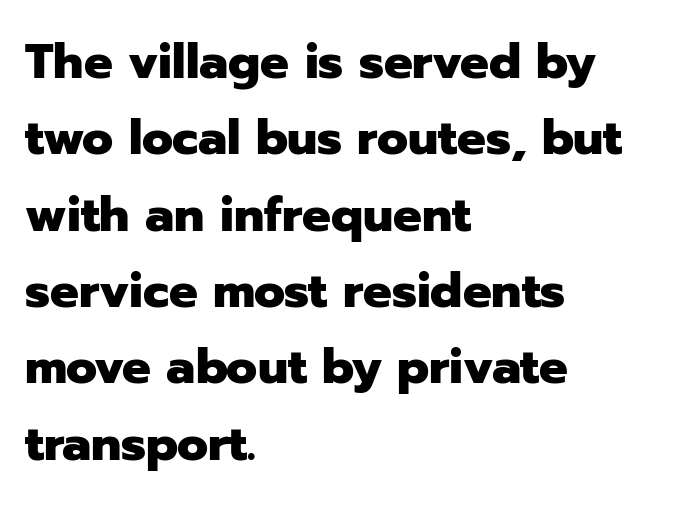
Q: Is the text bold? A: Yes.
Q: Is the text italic (slanted)? A: No, it is upright.
Q: Is the typeface a serif or a sans-serif typeface? A: Sans-serif.
Q: Is the text underlined? A: No.
Q: How is the paragraph aligned? A: Left-aligned.
Q: Is the spacing between letters normal or unusually wide? A: Normal.
Q: Is the spacing between lines tight, normal or loose? A: Normal.
Q: Width (condensed, normal, or wide)? A: Normal.
Q: Stroke contrast? A: Low.
Q: x-height? A: Medium.
Q: Monospaced? A: No.
